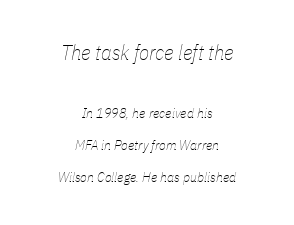
Q: Is the text bold? A: No.
Q: Is the text italic (slanted)? A: Yes, it leans right by about 11 degrees.
Q: Is the text underlined? A: No.
Q: How is the paragraph aligned? A: Centered.
Q: Is the spacing between letters normal or unusually wide? A: Normal.
Q: Is the spacing between lines tight, normal or loose? A: Loose.
Q: Which block of text is set in a larger size, the first (top) or the second (bottom)? A: The first (top) one.
